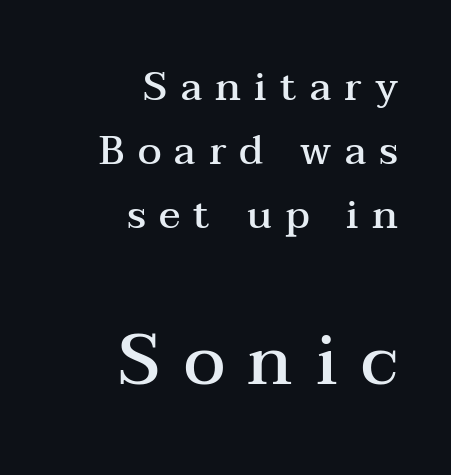
Q: Is the text bold? A: Semi-bold.
Q: Is the text italic (slanted)? A: No, it is upright.
Q: Is the typeface a serif or a sans-serif typeface? A: Serif.
Q: Is the text underlined? A: No.
Q: How is the paragraph aligned? A: Right-aligned.
Q: Is the spacing between letters normal or unusually wide? A: Unusually wide.
Q: Is the spacing between lines tight, normal or loose? A: Normal.
Q: Which block of text is set in a larger size, the first (top) or the second (bottom)? A: The second (bottom) one.
Q: Width (condensed, normal, or wide)? A: Wide.
Q: Stroke contrast? A: Medium.
Q: x-height? A: Medium.
Q: Monospaced? A: No.
